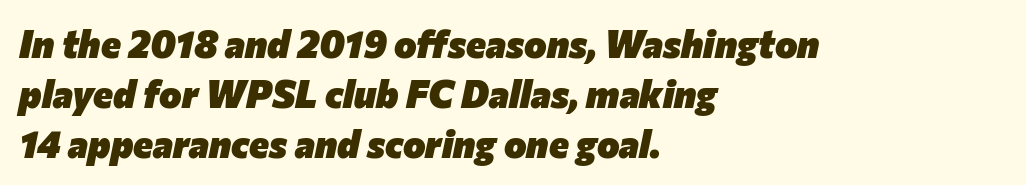
The image shows 38 px heavy type, italic (leaning right); set left-aligned, normal line spacing (1.31x), normal letter spacing, not underlined; low stroke contrast and a medium x-height.
